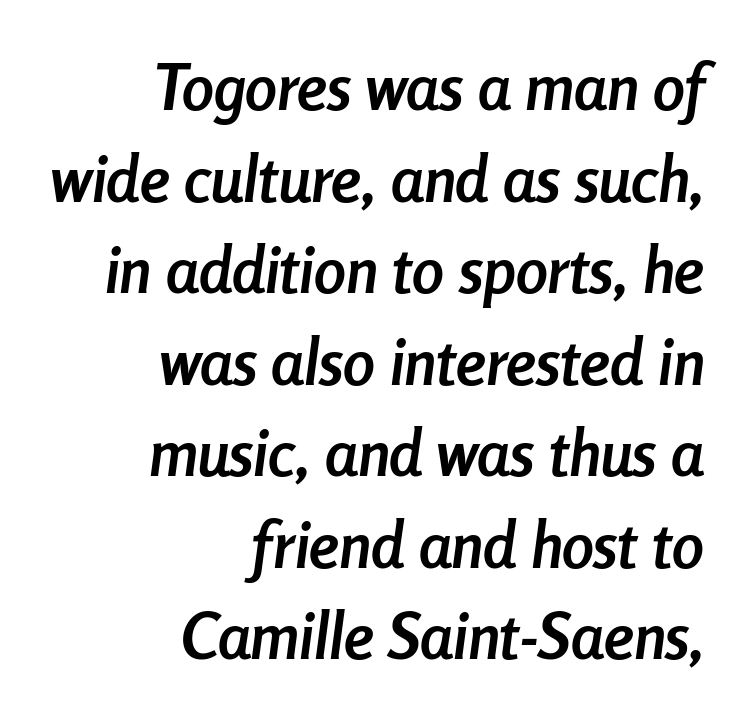
{"italic": "yes", "lean": "right", "slant_degrees": 8, "bold": "yes", "weight": "semibold", "width": "condensed", "stroke_contrast": "low", "x_height": "medium", "monospaced": "no", "underline": "no", "align": "right", "line_spacing": "normal", "line_spacing_ratio": 1.43, "letter_spacing": "normal", "letter_spacing_em": 0.0, "glyph_px": 64}
